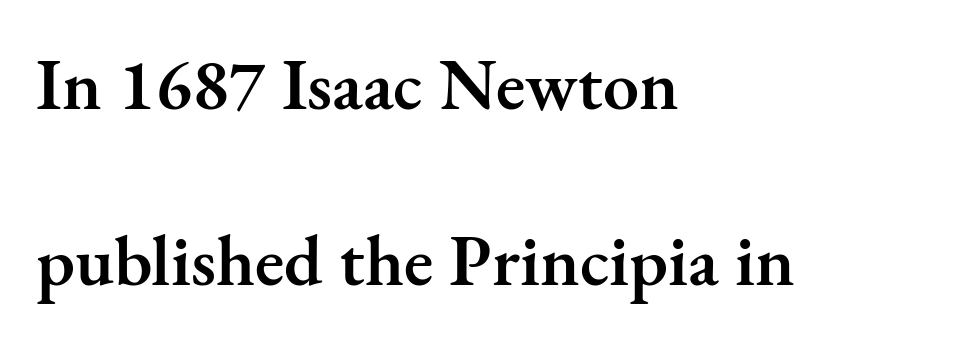
The image shows 72 px semibold serif type, upright; set left-aligned, loose line spacing (2.44x), normal letter spacing, not underlined; medium stroke contrast and a small x-height.
